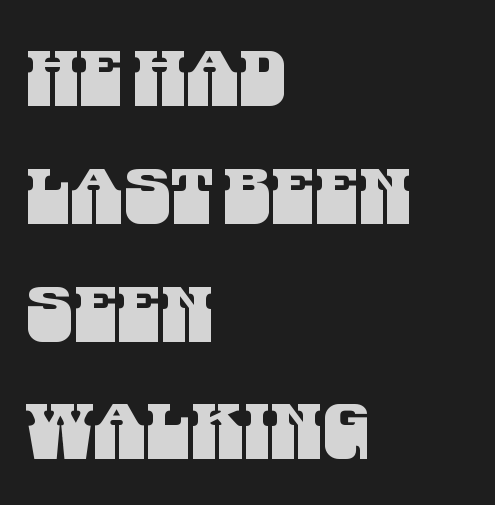
{"serif": "no", "width": "condensed", "stroke_contrast": "medium", "x_height": "large", "monospaced": "no", "underline": "no", "align": "left", "line_spacing": "normal", "line_spacing_ratio": 1.55, "letter_spacing": "normal", "letter_spacing_em": 0.0, "glyph_px": 76}
